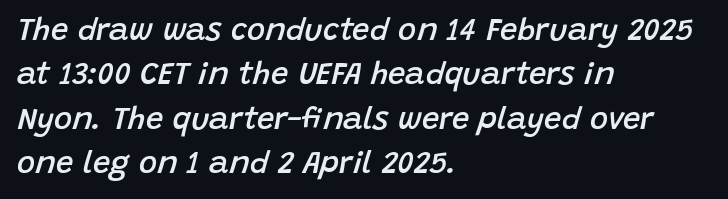
The image shows 31 px semibold type, italic (leaning right); set left-aligned, normal line spacing (1.43x), normal letter spacing, not underlined; low stroke contrast and a large x-height.
